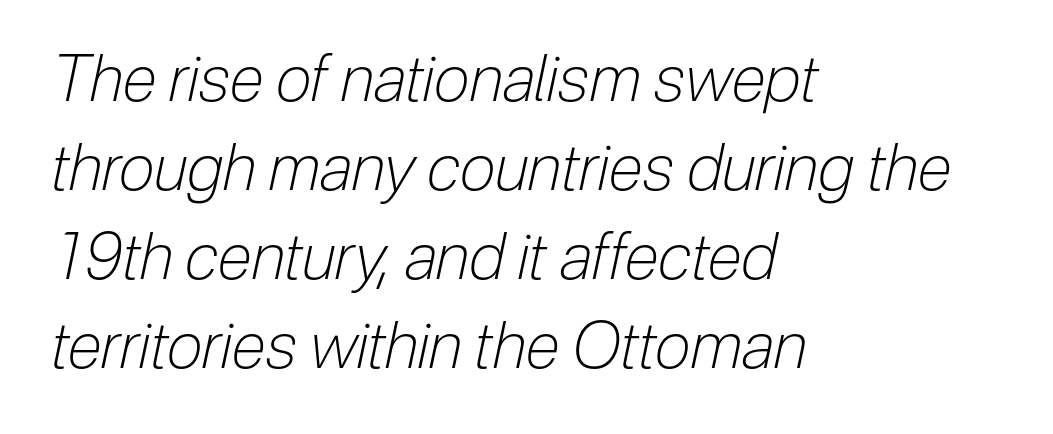
The image shows 64 px light, condensed type, italic (leaning right); set left-aligned, normal line spacing (1.39x), normal letter spacing, not underlined; low stroke contrast and a medium x-height.
